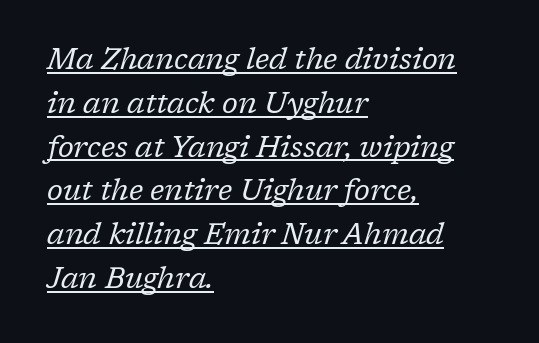
{"serif": "yes", "italic": "yes", "lean": "right", "slant_degrees": 17, "bold": "no", "weight": "regular", "width": "normal", "stroke_contrast": "low", "x_height": "medium", "monospaced": "no", "underline": "yes", "align": "left", "line_spacing": "normal", "line_spacing_ratio": 1.51, "letter_spacing": "normal", "letter_spacing_em": 0.0, "glyph_px": 29}
